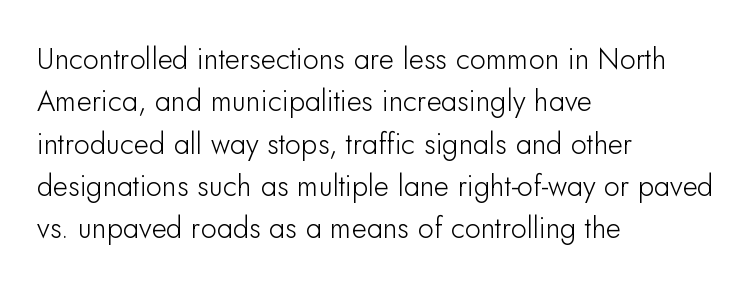
{"serif": "no", "italic": "no", "width": "normal", "stroke_contrast": "low", "x_height": "small", "monospaced": "no", "underline": "no", "align": "left", "line_spacing": "normal", "line_spacing_ratio": 1.46, "letter_spacing": "normal", "letter_spacing_em": 0.0, "glyph_px": 29}
